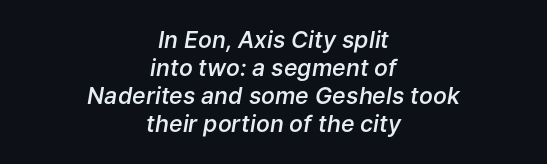
The specimen omits any rule beneath the text block's lines. The horizontal fit of the characters is conventional and even. When letters slant like this, we call the style italic. The rendering uses a semibold face; strokes are thickened but not to full bold.
